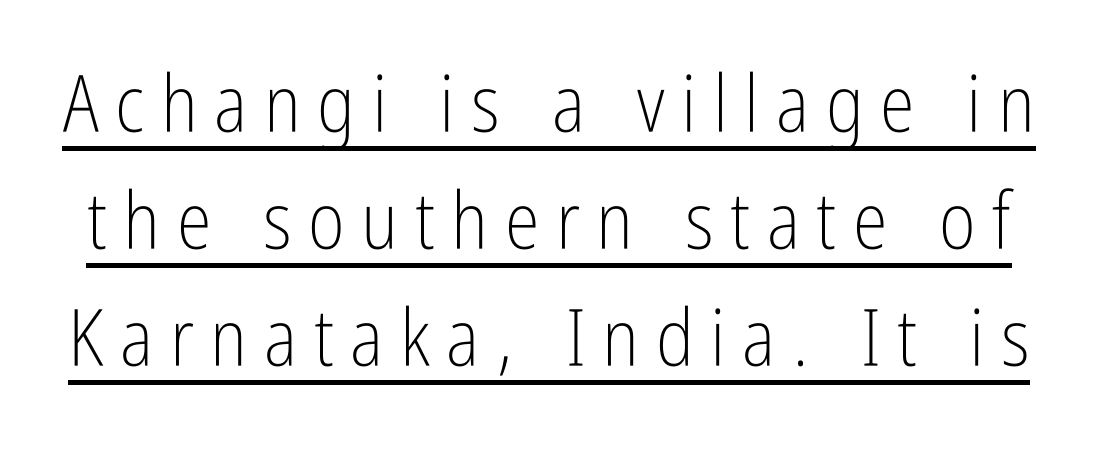
The image shows 79 px light, condensed sans-serif type, upright; set normal line spacing (1.48x), unusually wide letter spacing (+0.21 em), underlined; low stroke contrast and a medium x-height.
